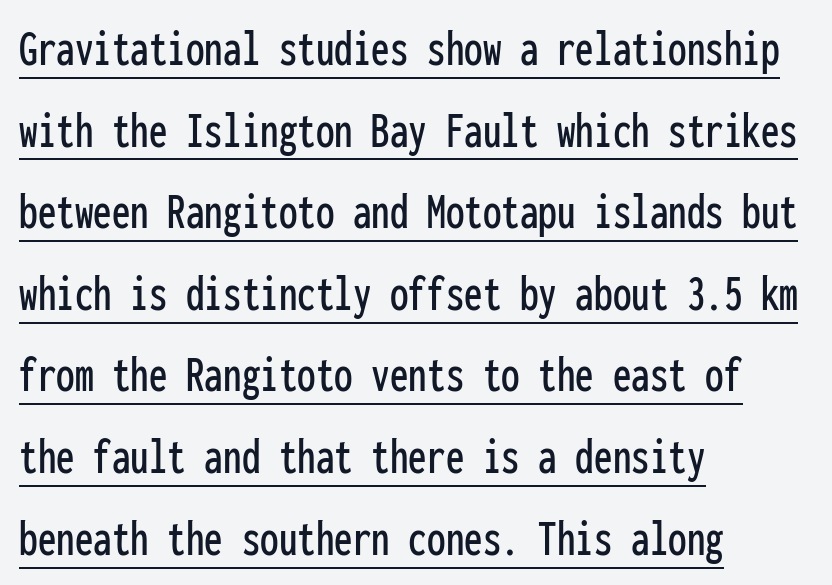
Q: Is the text italic (slanted)? A: No, it is upright.
Q: Is the typeface a serif or a sans-serif typeface? A: Sans-serif.
Q: Is the text underlined? A: Yes.
Q: How is the paragraph aligned? A: Left-aligned.
Q: Is the spacing between letters normal or unusually wide? A: Normal.
Q: Is the spacing between lines tight, normal or loose? A: Normal.
Q: Width (condensed, normal, or wide)? A: Condensed.
Q: Stroke contrast? A: Low.
Q: x-height? A: Medium.
Q: Monospaced? A: Yes.
